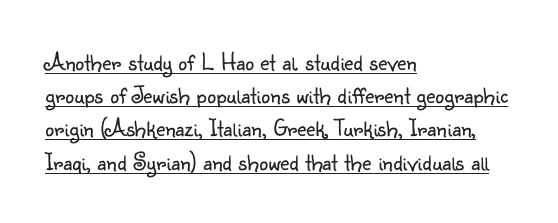
{"italic": "no", "bold": "no", "underline": "yes", "align": "left", "line_spacing": "normal", "line_spacing_ratio": 1.33, "letter_spacing": "normal", "letter_spacing_em": 0.0, "glyph_px": 25}
